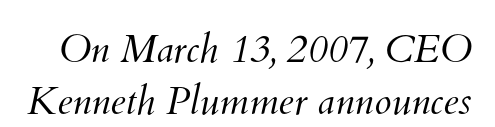
This rendering features lettering with no underline. The typesetting does not lean heavy: it is not bold. You could not count columns in this text — the font is proportionally spaced. These lines keep a tight, regular rhythm from letter to letter.
